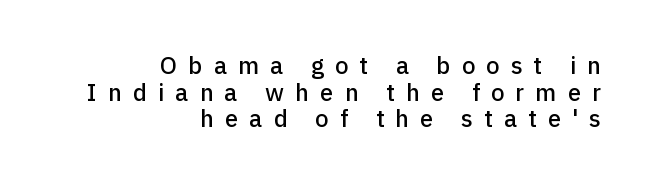
{"italic": "no", "underline": "no", "align": "right", "line_spacing": "tight", "line_spacing_ratio": 1.11, "letter_spacing": "wide", "letter_spacing_em": 0.46, "glyph_px": 24}
